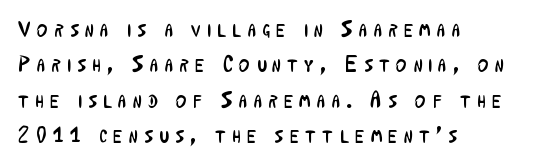
Q: Is the text bold? A: No.
Q: Is the text italic (slanted)? A: No, it is upright.
Q: Is the text underlined? A: No.
Q: How is the paragraph aligned? A: Left-aligned.
Q: Is the spacing between letters normal or unusually wide? A: Unusually wide.
Q: Is the spacing between lines tight, normal or loose? A: Normal.
